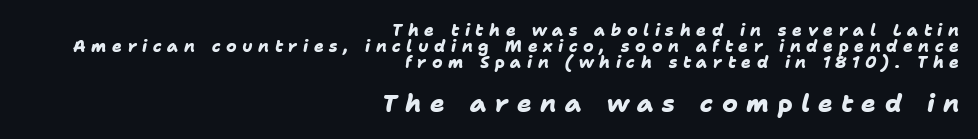
Q: Is the text bold? A: Yes.
Q: Is the text underlined? A: No.
Q: How is the paragraph aligned? A: Right-aligned.
Q: Is the spacing between letters normal or unusually wide? A: Unusually wide.
Q: Is the spacing between lines tight, normal or loose? A: Tight.
Q: Which block of text is set in a larger size, the first (top) or the second (bottom)? A: The second (bottom) one.
